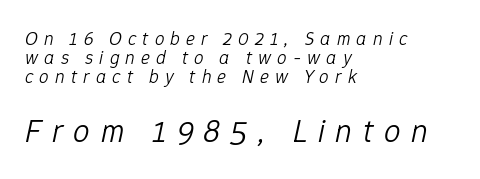
The image shows 33 px light type, italic (leaning right); set left-aligned, tight line spacing (1.0x), unusually wide letter spacing (+0.32 em), not underlined; the second (bottom) block is 1.74x larger; low stroke contrast and a medium x-height.
